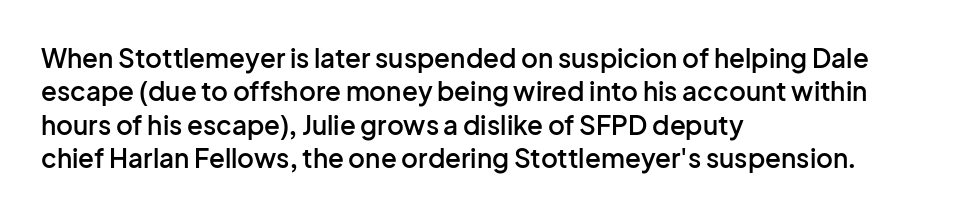
The image shows 26 px text type, upright; set left-aligned, normal line spacing (1.28x), normal letter spacing, not underlined.
